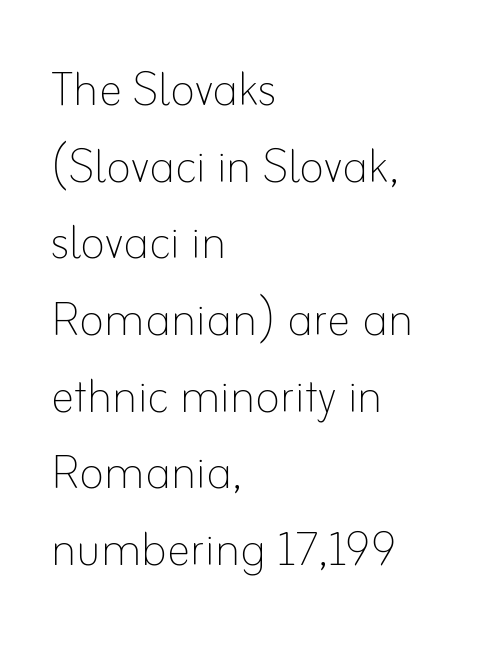
Q: Is the text bold? A: No.
Q: Is the text italic (slanted)? A: No, it is upright.
Q: Is the text underlined? A: No.
Q: How is the paragraph aligned? A: Left-aligned.
Q: Is the spacing between letters normal or unusually wide? A: Normal.
Q: Is the spacing between lines tight, normal or loose? A: Normal.
Q: Width (condensed, normal, or wide)? A: Normal.
Q: Stroke contrast? A: Low.
Q: x-height? A: Small.
Q: Monospaced? A: No.
